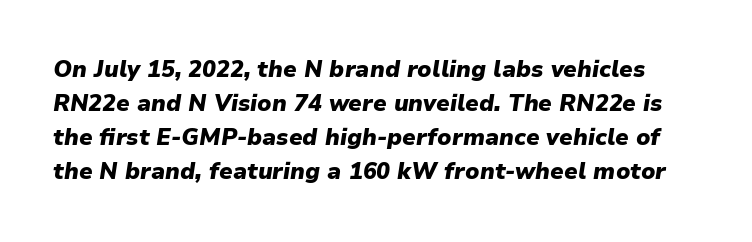
The image shows 23 px bold type, italic (leaning right); set normal line spacing (1.48x), normal letter spacing, not underlined.
